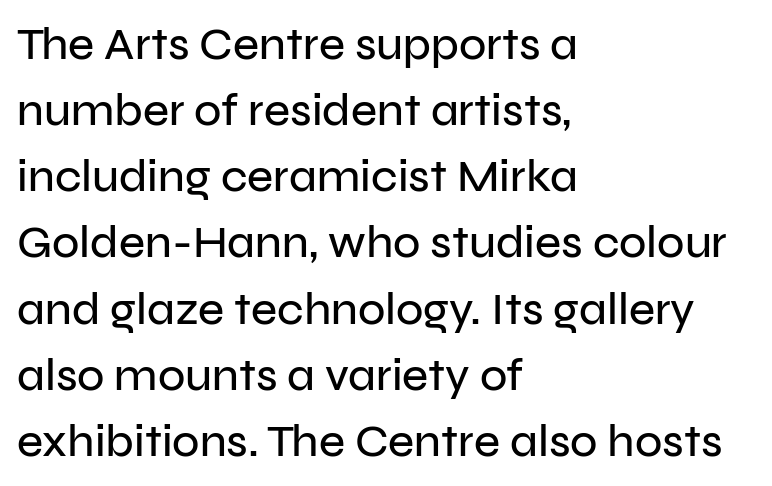
Inter-character spacing is left at the font's built-in metrics. Nope, not italic — everything's standing straight. The face used here is a sans, in the tradition of grotesques and geometrics. The rag falls on the right side of this text block. The vertical gap from one line to the next is medium. The string is rendered with underlining switched off.
